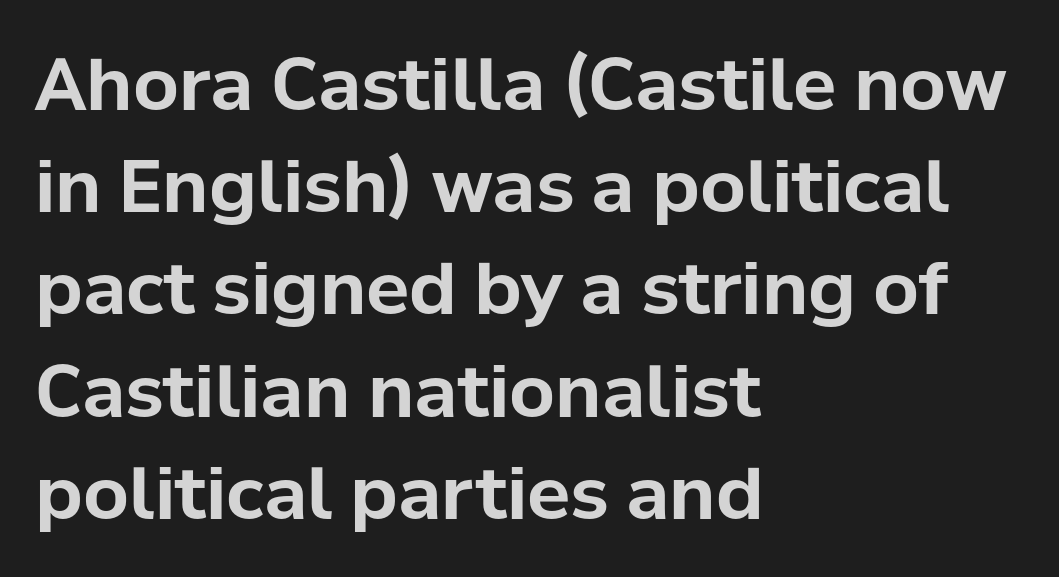
Spacing between characters is what you'd get straight out of the box. Teacher's note: observe the even left margin — that is flush-left alignment. Glance below the letters and you will spot only blank space. Pretty heavy lettering here — definitely bold. Character widths vary here, with narrow letters taking less room than wide ones.
